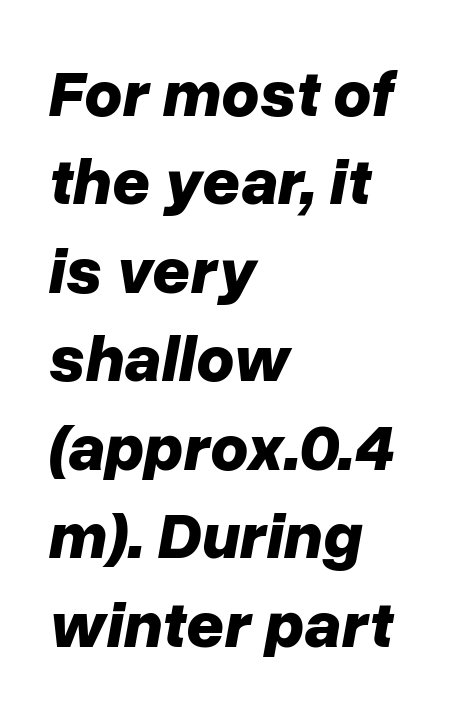
Compared with a centered layout, this one pins lines to the left instead. These lines are rendered in a variable-pitch font. The space directly below the letters is spotless. What's the leading like? Ordinary, nothing unusual. The rendering uses a bold face; every stroke is thick and dark. The axis of the letterforms is tilted away from vertical.
